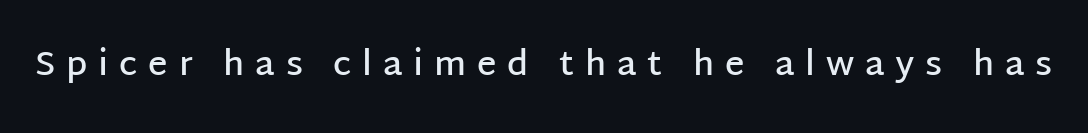
{"serif": "no", "italic": "no", "bold": "semi", "weight": "semibold", "width": "normal", "stroke_contrast": "low", "x_height": "large", "monospaced": "no", "underline": "no", "letter_spacing": "wide", "letter_spacing_em": 0.32, "glyph_px": 34}
